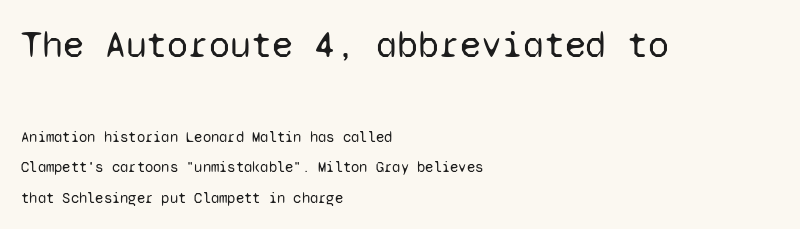
The image shows 38 px regular-weight sans-serif type, upright, monospaced; set left-aligned, loose line spacing (2.02x), normal letter spacing, not underlined; the first (top) block is 2.53x larger; low stroke contrast and a medium x-height.
